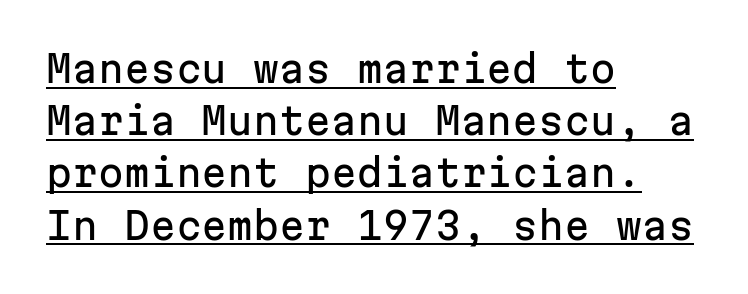
Short and long lines alike share a common starting point at left. The block of text has a typical density, with ordinary space between rows. Do the characters align in a grid? Yes, the font is monospaced. Each letter's strokes conclude bluntly, with no projecting serifs. Vertical strokes here are truly vertical.
